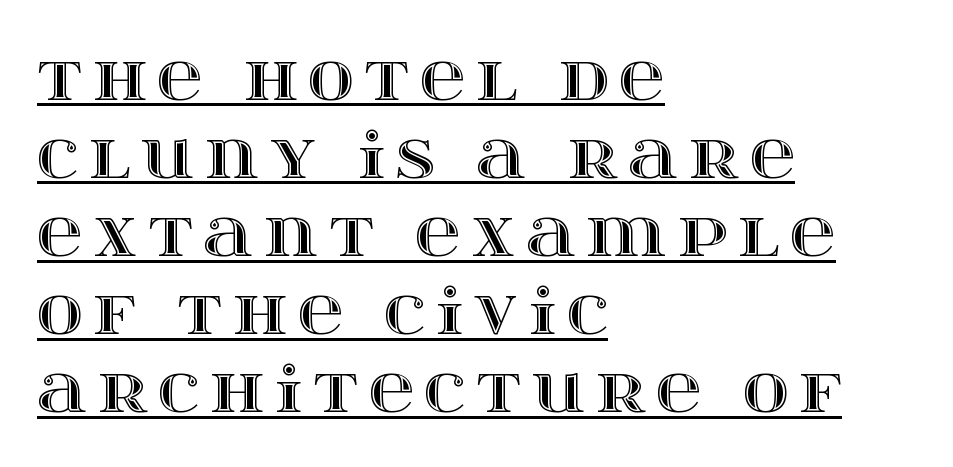
Q: Is the text italic (slanted)? A: No, it is upright.
Q: Is the text underlined? A: Yes.
Q: How is the paragraph aligned? A: Left-aligned.
Q: Width (condensed, normal, or wide)? A: Wide.
Q: x-height? A: Large.
Q: Monospaced? A: No.
